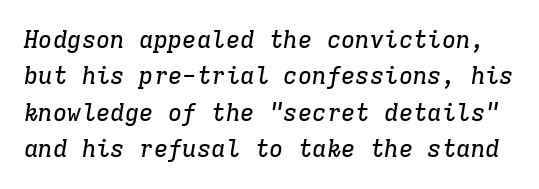
Emphasis-style slanted type is in use. In terms of leading, this rendering sits right in the middle. Letters rest on an invisible, unmarked baseline. The gaps between neighbouring characters are ordinary and unremarkable.
